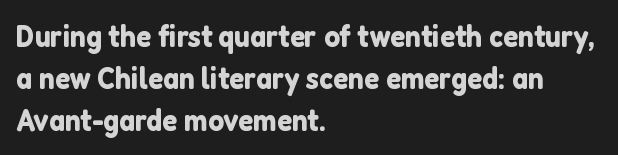
The image shows 31 px sans-serif type, upright; set left-aligned, normal line spacing (1.35x), normal letter spacing, not underlined; low stroke contrast and a medium x-height.
